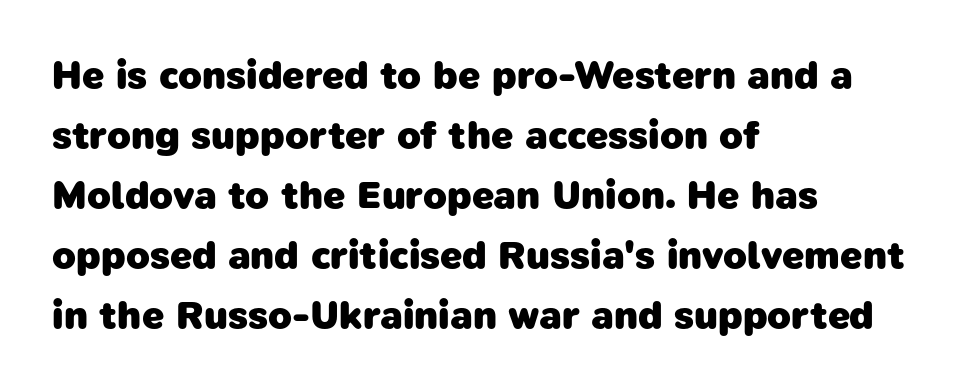
Q: Is the text bold? A: Yes.
Q: Is the typeface a serif or a sans-serif typeface? A: Sans-serif.
Q: Is the text underlined? A: No.
Q: How is the paragraph aligned? A: Left-aligned.
Q: Is the spacing between letters normal or unusually wide? A: Normal.
Q: Is the spacing between lines tight, normal or loose? A: Normal.
Q: Width (condensed, normal, or wide)? A: Normal.
Q: Stroke contrast? A: Low.
Q: x-height? A: Medium.
Q: Monospaced? A: No.
